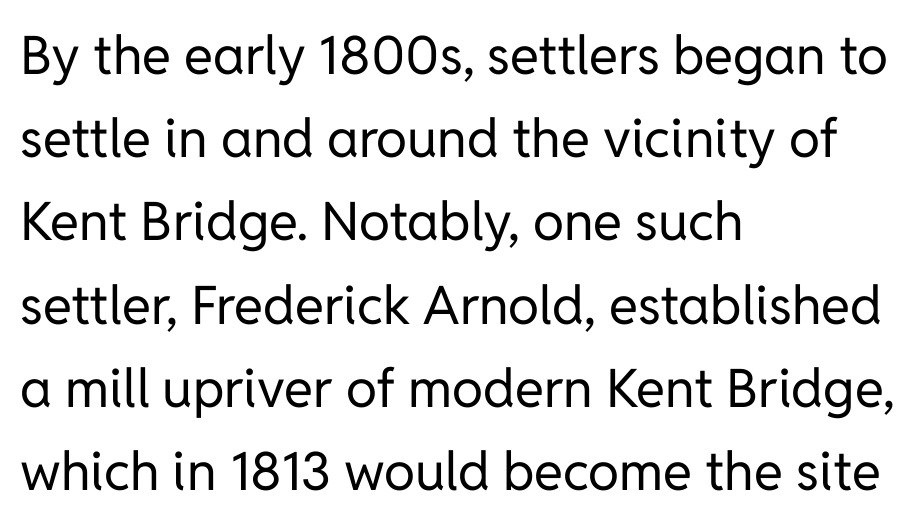
{"serif": "no", "italic": "no", "bold": "no", "weight": "regular", "width": "normal", "stroke_contrast": "low", "x_height": "medium", "monospaced": "no", "underline": "no", "align": "left", "line_spacing": "normal", "line_spacing_ratio": 1.57, "letter_spacing": "normal", "letter_spacing_em": 0.0, "glyph_px": 53}
